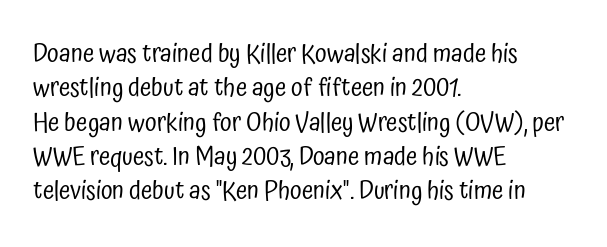
The image shows 26 px text type, upright; set left-aligned, normal line spacing (1.32x), normal letter spacing, not underlined.
